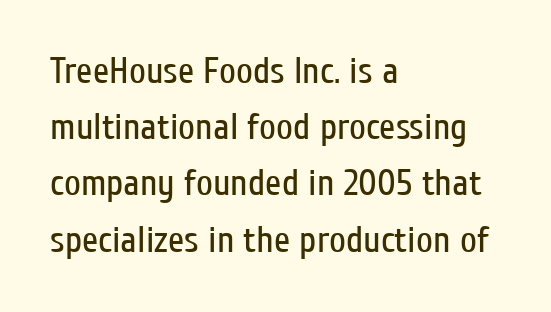
The image shows 37 px regular-weight, condensed sans-serif type, upright; set left-aligned, normal line spacing (1.52x), normal letter spacing, not underlined; low stroke contrast and a medium x-height.
